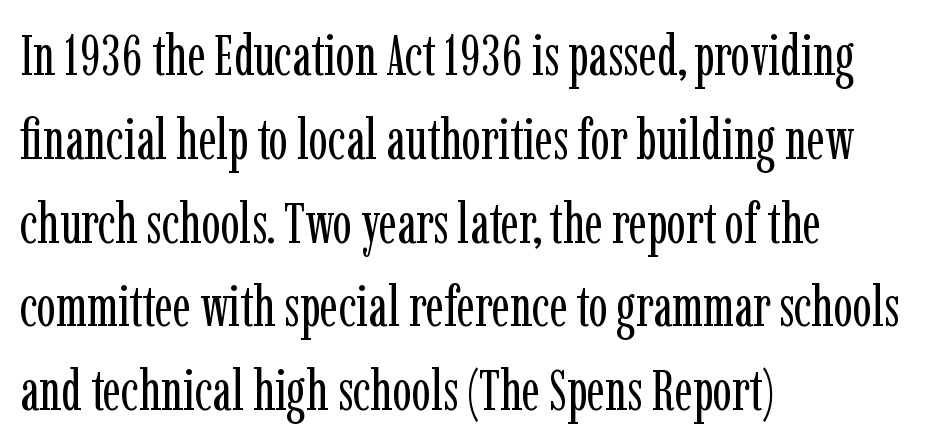
A quiet, ordinary-to-light weight characterises the typeface. Short note: letters normally spaced. Layout note: lines flush left. How would I describe the line gaps? Plain and ordinary. The passage shown is typed in a proportional face where columns would drift. Decoration check: the copy has no underline.
